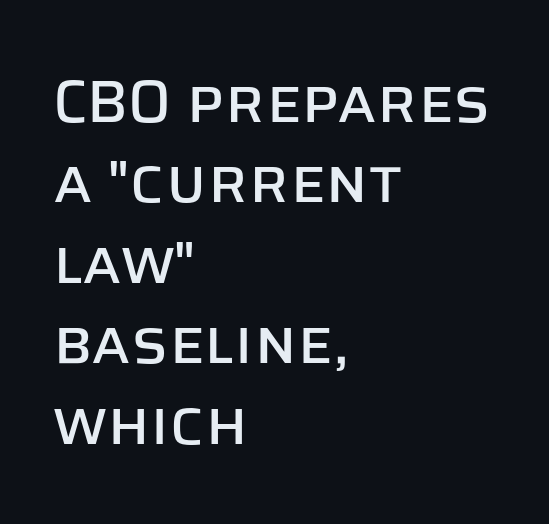
Q: Is the text italic (slanted)? A: No, it is upright.
Q: Is the typeface a serif or a sans-serif typeface? A: Sans-serif.
Q: Is the text underlined? A: No.
Q: How is the paragraph aligned? A: Left-aligned.
Q: Is the spacing between letters normal or unusually wide? A: Normal.
Q: Is the spacing between lines tight, normal or loose? A: Normal.
Q: Width (condensed, normal, or wide)? A: Normal.
Q: Stroke contrast? A: Low.
Q: x-height? A: Large.
Q: Monospaced? A: No.
